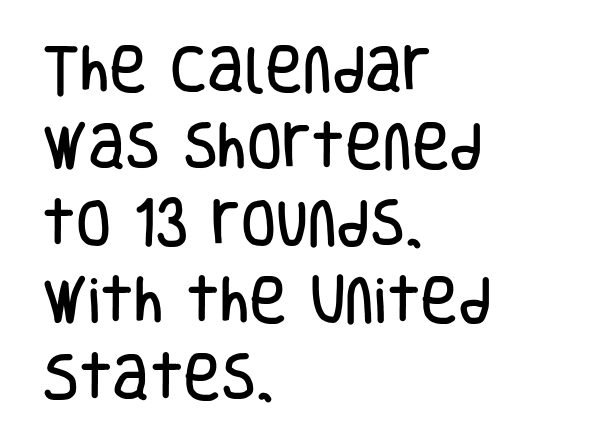
The image shows 51 px condensed sans-serif type, upright; set left-aligned, normal line spacing (1.51x), normal letter spacing, not underlined; low stroke contrast and a large x-height.
